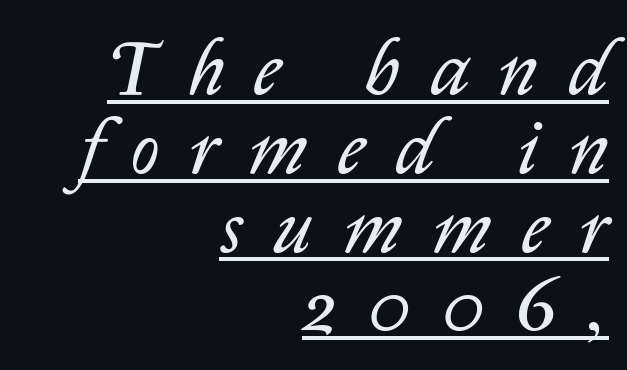
Q: Is the text bold? A: No.
Q: Is the text italic (slanted)? A: Yes, it leans right by about 14 degrees.
Q: Is the text underlined? A: Yes.
Q: How is the paragraph aligned? A: Right-aligned.
Q: Is the spacing between letters normal or unusually wide? A: Unusually wide.
Q: Is the spacing between lines tight, normal or loose? A: Tight.
Q: Width (condensed, normal, or wide)? A: Normal.
Q: Stroke contrast? A: Low.
Q: x-height? A: Medium.
Q: Monospaced? A: No.
